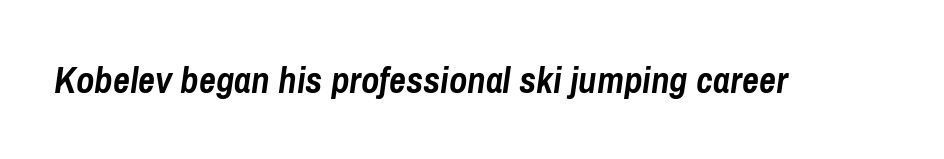
Strokes here are thick enough to call this a true bold. Observe the lean: these are italic letterforms. The letters advance in unequal steps, a hallmark of proportional type. The glyphs are unaccompanied by any horizontal stroke below them.
